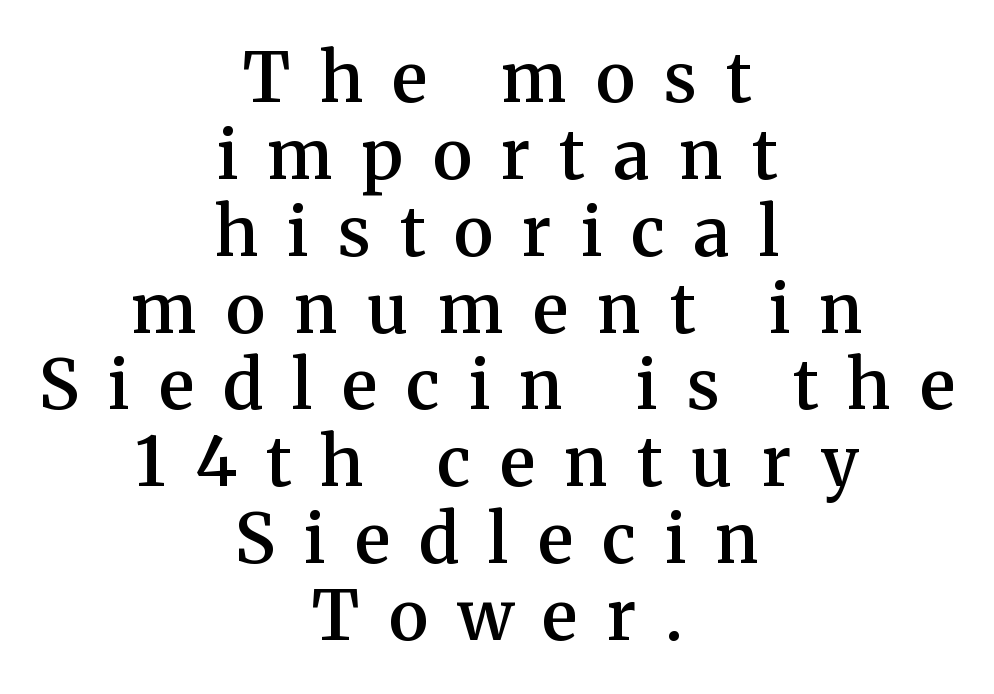
The image shows 68 px semibold serif type, upright; set centered, tight line spacing (1.13x), unusually wide letter spacing (+0.43 em), not underlined; medium stroke contrast and a medium x-height.
